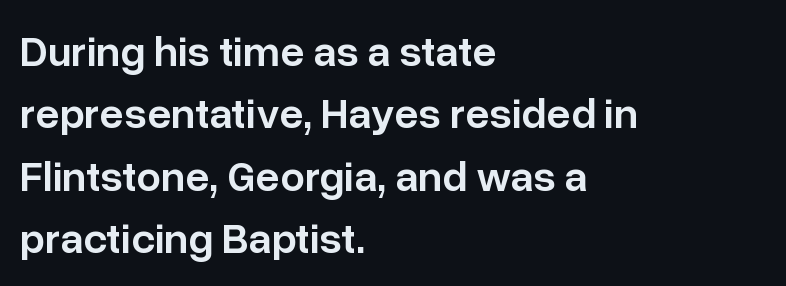
Q: Is the text bold? A: Semi-bold.
Q: Is the text italic (slanted)? A: No, it is upright.
Q: Is the typeface a serif or a sans-serif typeface? A: Sans-serif.
Q: Is the text underlined? A: No.
Q: How is the paragraph aligned? A: Left-aligned.
Q: Is the spacing between letters normal or unusually wide? A: Normal.
Q: Is the spacing between lines tight, normal or loose? A: Normal.
Q: Width (condensed, normal, or wide)? A: Normal.
Q: Stroke contrast? A: Low.
Q: x-height? A: Medium.
Q: Monospaced? A: No.
